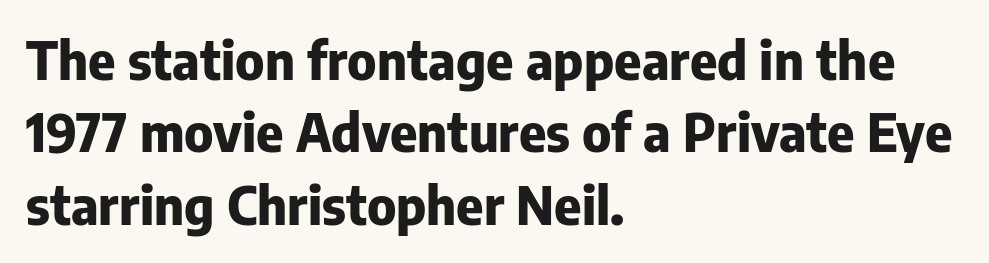
Q: Is the text bold? A: Yes.
Q: Is the text italic (slanted)? A: No, it is upright.
Q: Is the typeface a serif or a sans-serif typeface? A: Sans-serif.
Q: Is the text underlined? A: No.
Q: How is the paragraph aligned? A: Left-aligned.
Q: Is the spacing between letters normal or unusually wide? A: Normal.
Q: Is the spacing between lines tight, normal or loose? A: Normal.
Q: Width (condensed, normal, or wide)? A: Normal.
Q: Stroke contrast? A: Low.
Q: x-height? A: Medium.
Q: Monospaced? A: No.
